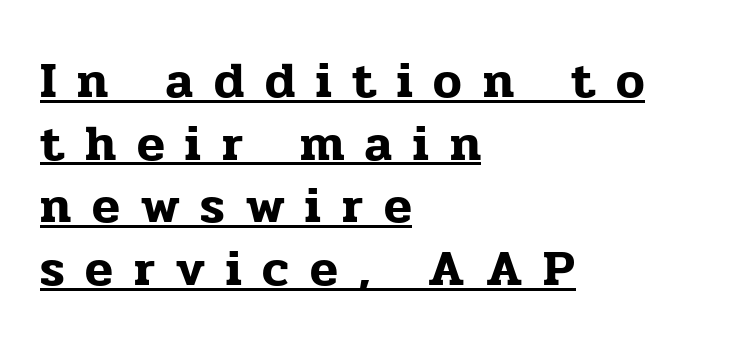
The image shows 51 px serif type, upright; set left-aligned, line spacing 1.23x, unusually wide letter spacing (+0.41 em), underlined; low stroke contrast and a medium x-height.
